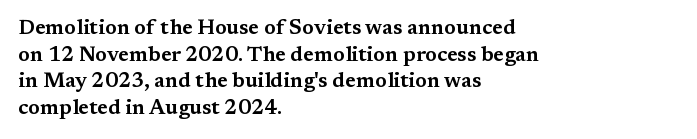
Successive baselines arrive at the customary interval. The space directly below the letters is spotless. The face used here is rendered with its standard letterfit. The rendering anchors every line to the left-hand side.
